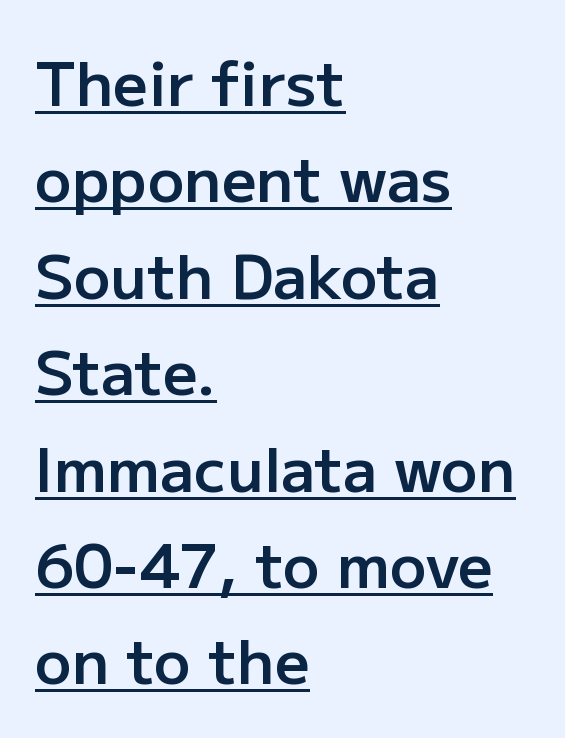
The image shows 61 px semibold sans-serif type, upright; set left-aligned, normal line spacing (1.58x), normal letter spacing, underlined; low stroke contrast and a medium x-height.
